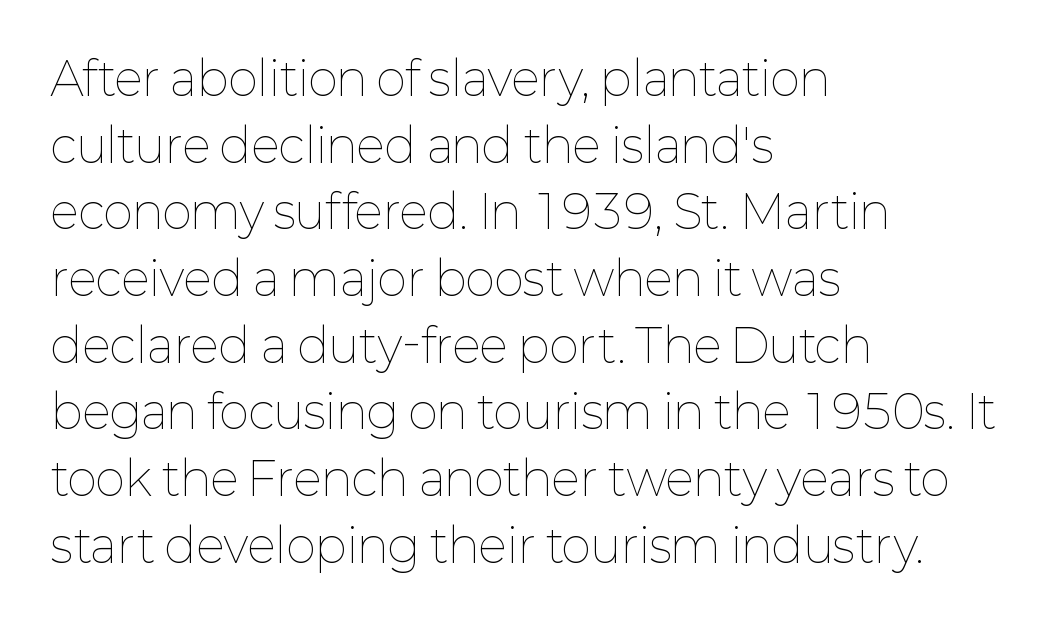
{"italic": "no", "bold": "no", "weight": "thin", "width": "normal", "stroke_contrast": "low", "x_height": "medium", "monospaced": "no", "underline": "no", "align": "left", "line_spacing": "normal", "line_spacing_ratio": 1.45, "letter_spacing": "normal", "letter_spacing_em": 0.0, "glyph_px": 46}
